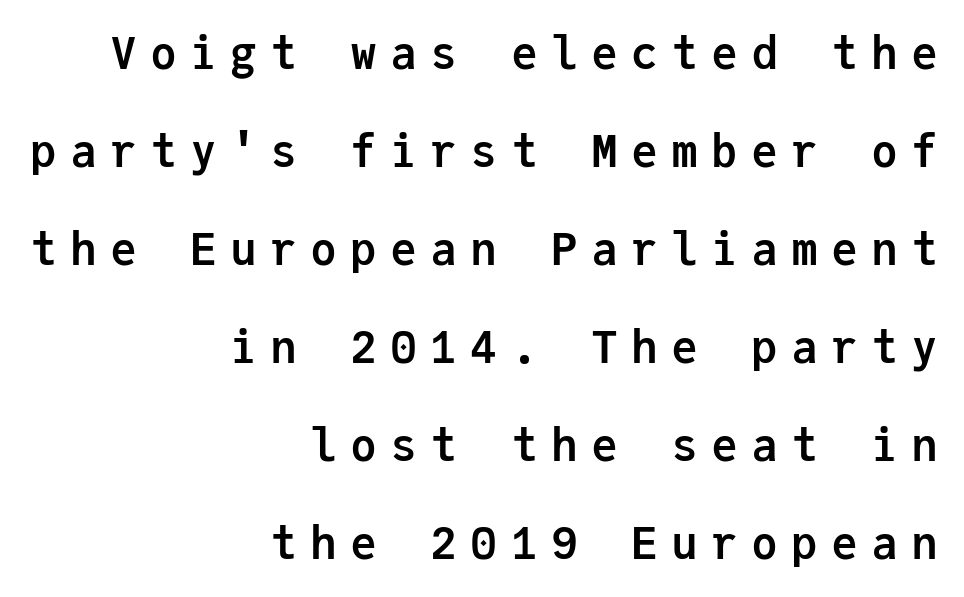
Characters remain perfectly vertical along every line. A typesetter would call this monospace, since all characters share one set width. You could fit nearly another row in the gap between these rows. A typesetter would call this heavily tracked-out type.
